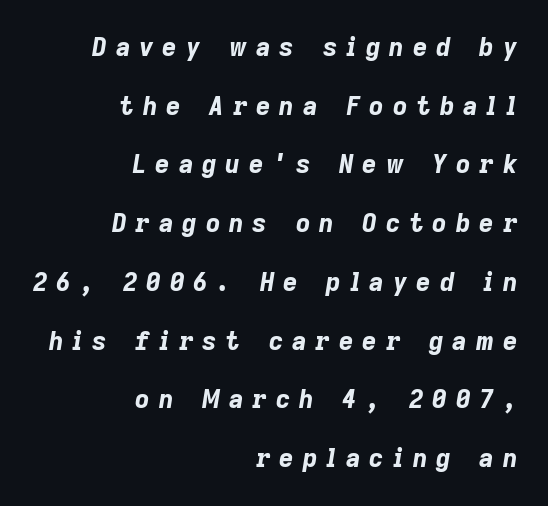
The image shows 25 px bold type, italic (leaning right); set right-aligned, loose line spacing (2.35x), unusually wide letter spacing (+0.36 em), not underlined.
